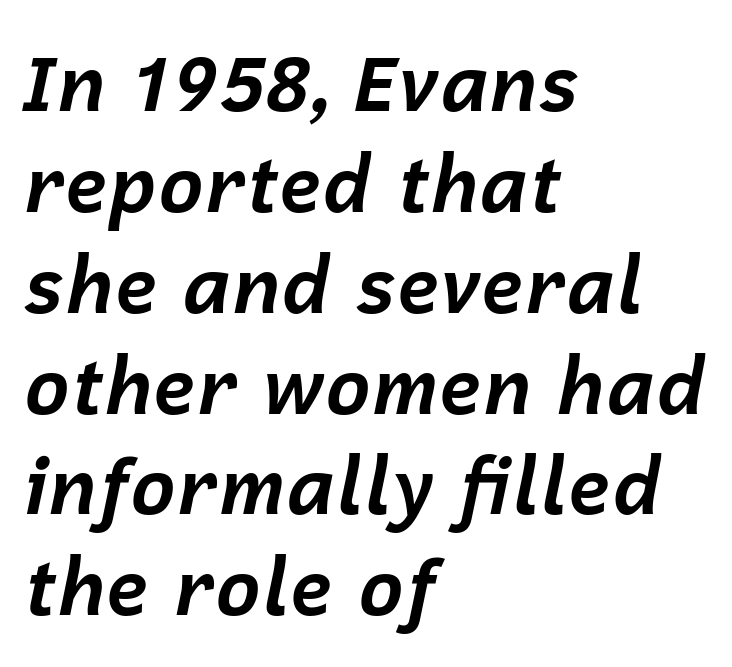
{"italic": "yes", "lean": "right", "slant_degrees": 12, "bold": "yes", "weight": "bold", "width": "normal", "stroke_contrast": "low", "x_height": "medium", "monospaced": "no", "underline": "no", "align": "left", "line_spacing": "normal", "line_spacing_ratio": 1.31, "letter_spacing": "normal", "letter_spacing_em": 0.0, "glyph_px": 77}
